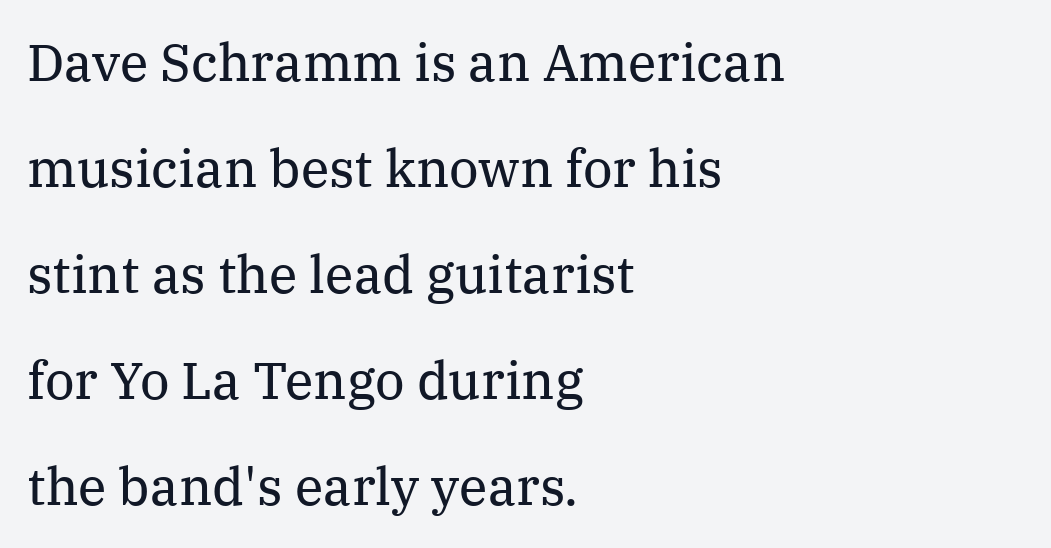
The image shows 52 px regular-weight serif type, upright; set left-aligned, loose line spacing (2.04x), normal letter spacing, not underlined; medium stroke contrast and a medium x-height.
